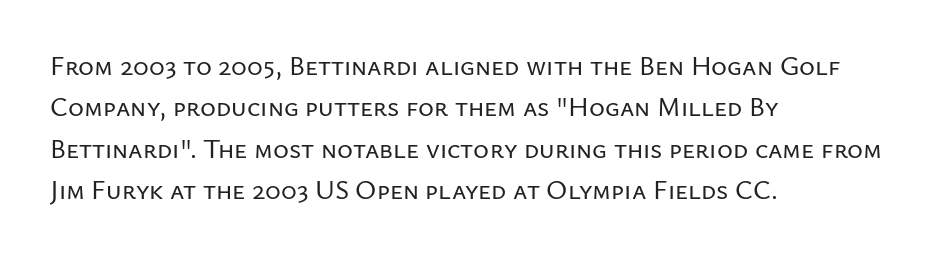
{"italic": "no", "underline": "no", "align": "left", "line_spacing": "normal", "line_spacing_ratio": 1.53, "letter_spacing": "normal", "letter_spacing_em": 0.0, "glyph_px": 27}
